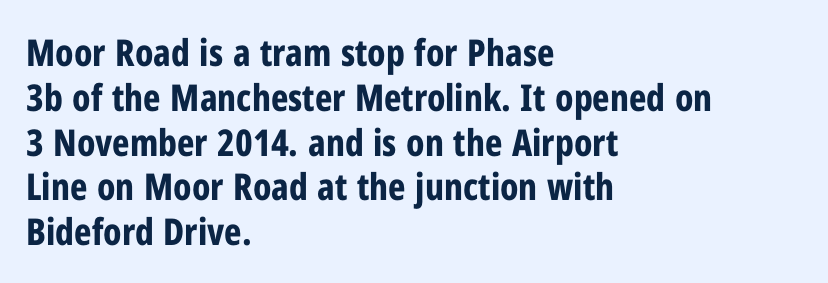
Q: Is the text bold? A: Yes.
Q: Is the text italic (slanted)? A: No, it is upright.
Q: Is the typeface a serif or a sans-serif typeface? A: Sans-serif.
Q: Is the text underlined? A: No.
Q: How is the paragraph aligned? A: Left-aligned.
Q: Is the spacing between letters normal or unusually wide? A: Normal.
Q: Width (condensed, normal, or wide)? A: Condensed.
Q: Stroke contrast? A: Low.
Q: x-height? A: Medium.
Q: Monospaced? A: No.
